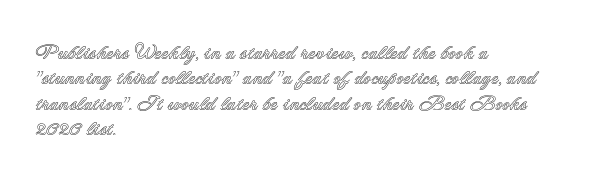
{"underline": "no", "align": "left", "line_spacing_ratio": 1.21, "letter_spacing": "normal", "letter_spacing_em": 0.0, "glyph_px": 21}
